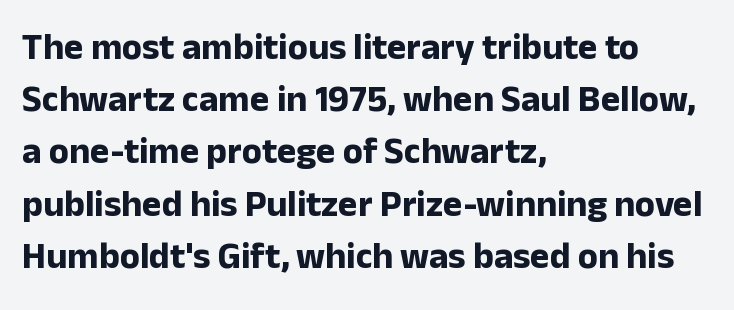
The image shows 37 px bold sans-serif type, upright; set left-aligned, normal line spacing (1.41x), normal letter spacing, not underlined; low stroke contrast and a medium x-height.
